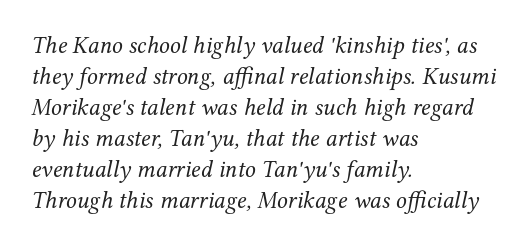
Q: Is the text bold? A: No.
Q: Is the text italic (slanted)? A: Yes, it leans right by about 12 degrees.
Q: Is the text underlined? A: No.
Q: How is the paragraph aligned? A: Left-aligned.
Q: Is the spacing between letters normal or unusually wide? A: Normal.
Q: Is the spacing between lines tight, normal or loose? A: Normal.
